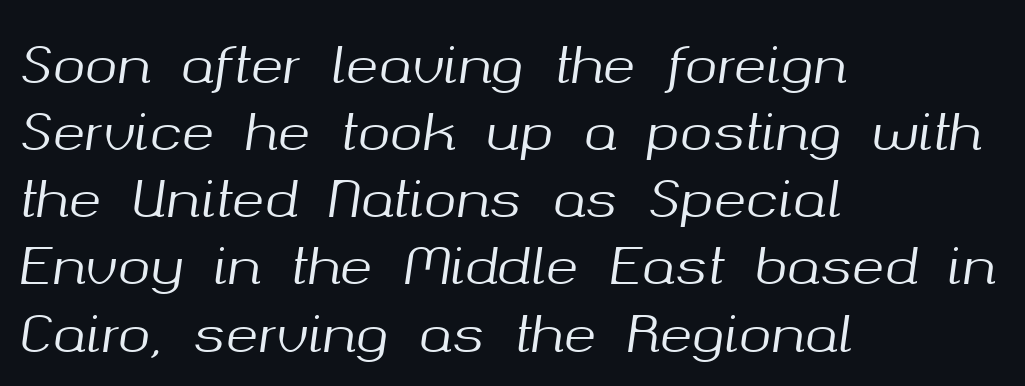
{"italic": "yes", "lean": "right", "slant_degrees": 8, "width": "normal", "stroke_contrast": "medium", "x_height": "medium", "monospaced": "no", "underline": "no", "align": "left", "line_spacing": "normal", "line_spacing_ratio": 1.37, "letter_spacing": "normal", "letter_spacing_em": 0.0, "glyph_px": 49}
